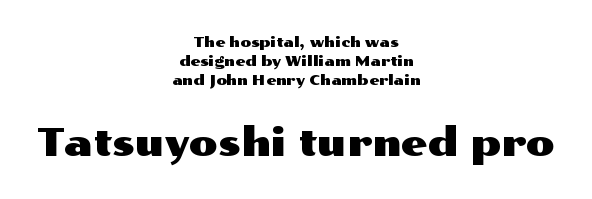
{"serif": "no", "italic": "no", "width": "wide", "stroke_contrast": "medium", "x_height": "medium", "monospaced": "no", "underline": "no", "align": "center", "line_spacing": "normal", "line_spacing_ratio": 1.34, "letter_spacing": "normal", "letter_spacing_em": 0.0, "larger_block": "second", "size_ratio": 2.71, "glyph_px": 38}
